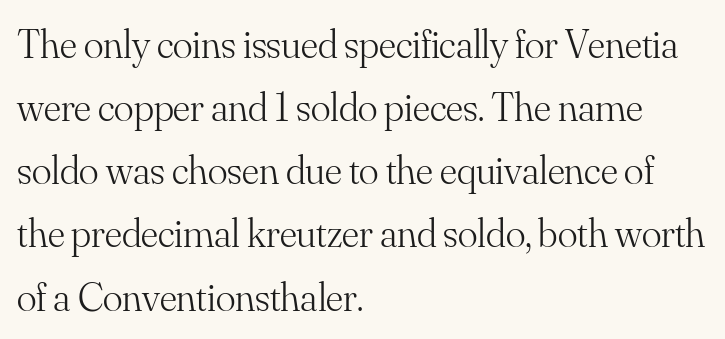
{"serif": "yes", "italic": "no", "bold": "no", "weight": "light", "width": "normal", "stroke_contrast": "medium", "x_height": "small", "monospaced": "no", "underline": "no", "align": "left", "line_spacing": "normal", "line_spacing_ratio": 1.54, "letter_spacing": "normal", "letter_spacing_em": 0.0, "glyph_px": 41}
